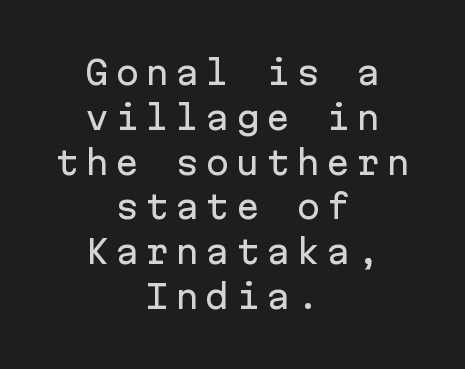
Q: Is the text italic (slanted)? A: No, it is upright.
Q: Is the typeface a serif or a sans-serif typeface? A: Sans-serif.
Q: Is the text underlined? A: No.
Q: How is the paragraph aligned? A: Centered.
Q: Is the spacing between lines tight, normal or loose? A: Normal.
Q: Width (condensed, normal, or wide)? A: Normal.
Q: Stroke contrast? A: Low.
Q: x-height? A: Medium.
Q: Monospaced? A: Yes.
